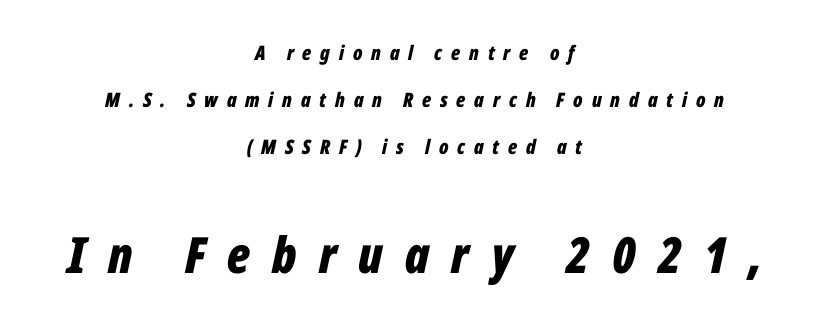
Think of a printed novel: that variable character pitch is what you see here. Its strokes are broad and dark, the hallmark of bold type. This rendering uses center alignment, leaving both contours irregular but symmetric. Quick note: underline off.
